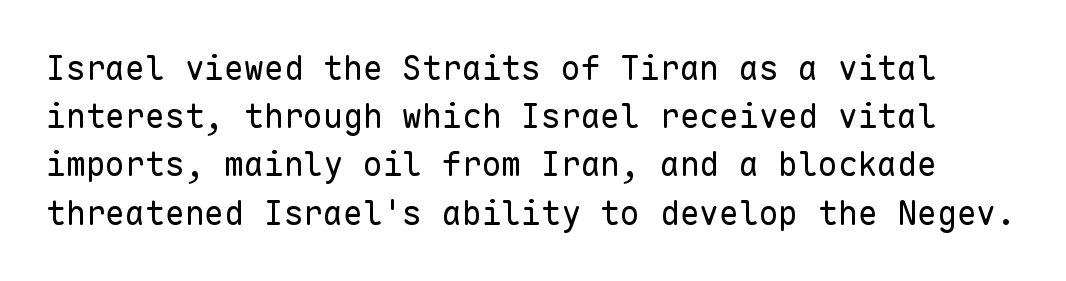
{"serif": "no", "italic": "no", "bold": "no", "weight": "regular", "width": "normal", "stroke_contrast": "low", "x_height": "medium", "monospaced": "yes", "underline": "no", "line_spacing": "normal", "line_spacing_ratio": 1.46, "letter_spacing": "normal", "letter_spacing_em": 0.0, "glyph_px": 33}
